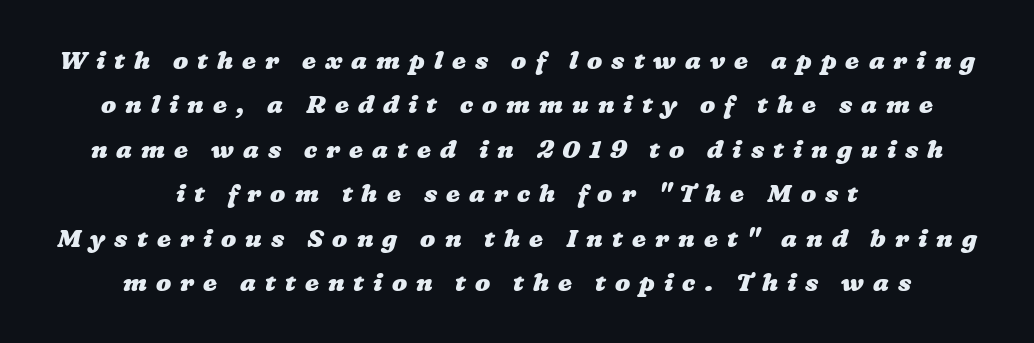
The zone under the glyphs is completely vacant. The rendering uses a bold face; every stroke is thick and dark. Caption: multi-line text, centered on the measure. Caption: expanded tracking, letters set apart.
